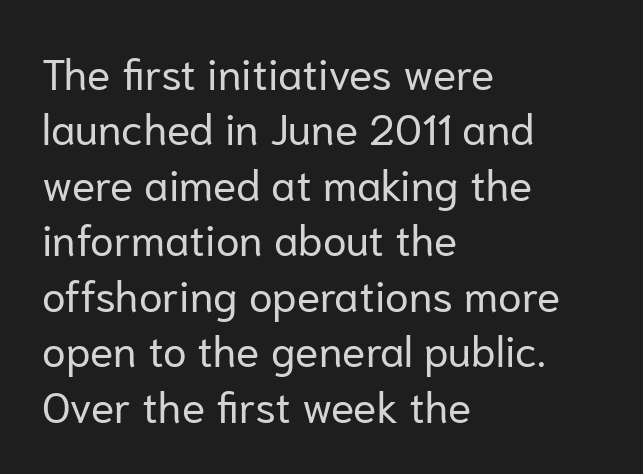
The image shows 43 px regular-weight sans-serif type, upright; set left-aligned, normal line spacing (1.29x), normal letter spacing, not underlined; low stroke contrast and a medium x-height.
